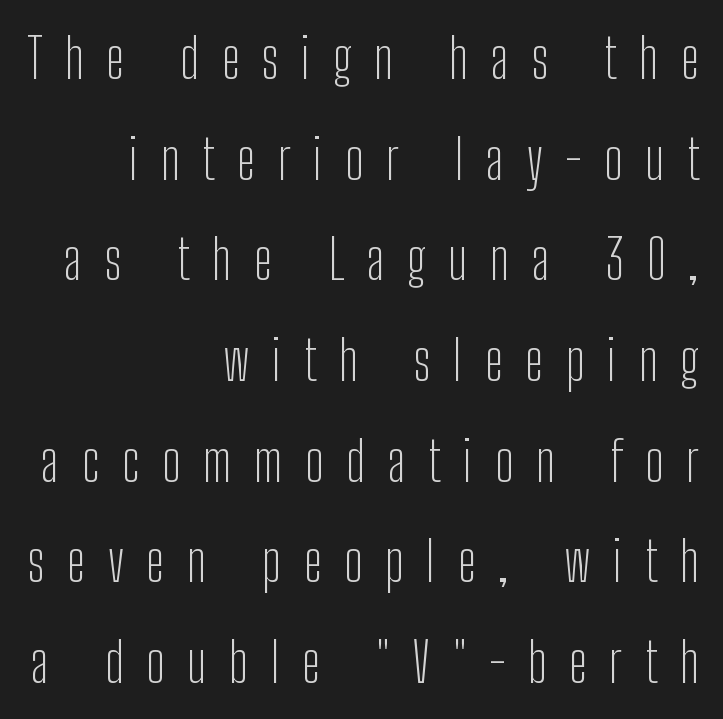
{"serif": "no", "italic": "no", "bold": "no", "weight": "light", "width": "condensed", "stroke_contrast": "low", "x_height": "medium", "monospaced": "no", "underline": "no", "align": "right", "line_spacing_ratio": 1.83, "letter_spacing": "wide", "letter_spacing_em": 0.41, "glyph_px": 55}
